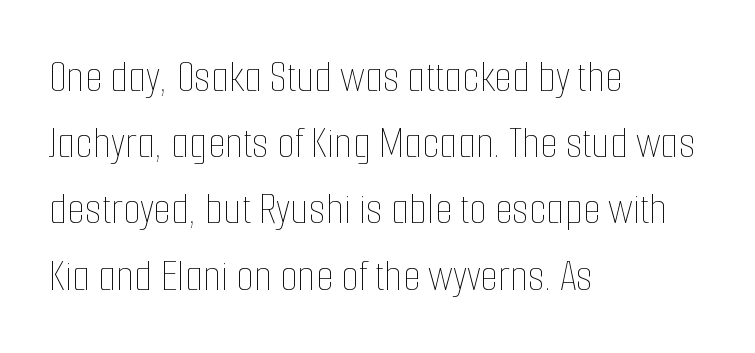
{"italic": "no", "bold": "no", "weight": "thin", "width": "condensed", "stroke_contrast": "low", "x_height": "medium", "monospaced": "no", "underline": "no", "align": "left", "line_spacing": "normal", "line_spacing_ratio": 1.44, "letter_spacing": "normal", "letter_spacing_em": 0.0, "glyph_px": 46}
